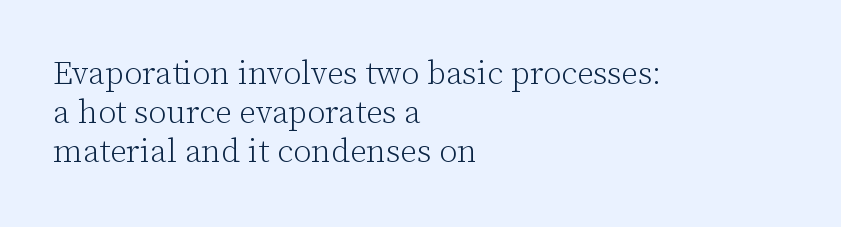
{"serif": "yes", "italic": "no", "bold": "no", "weight": "light", "width": "normal", "stroke_contrast": "low", "x_height": "medium", "monospaced": "no", "underline": "no", "align": "left", "line_spacing_ratio": 1.18, "letter_spacing": "normal", "letter_spacing_em": 0.0, "glyph_px": 33}
